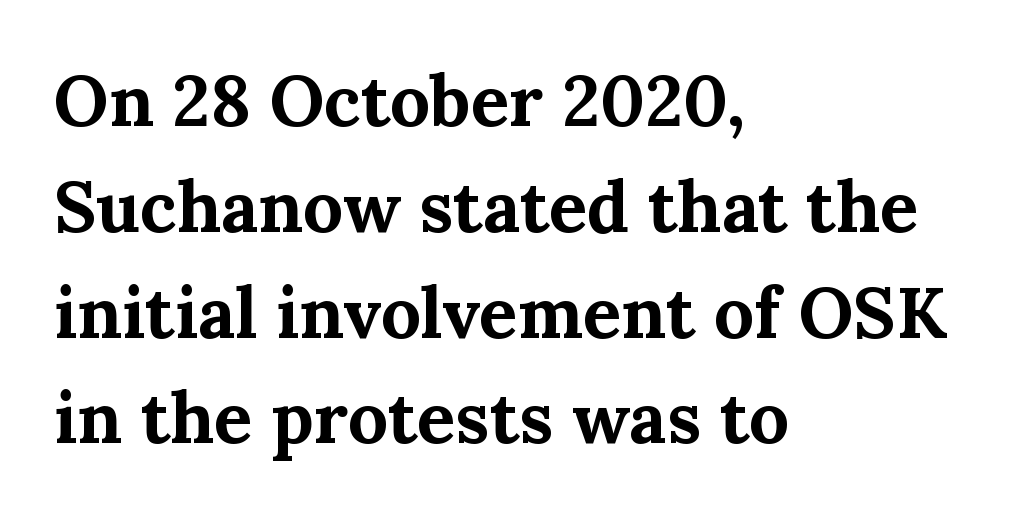
Spacing verdict: proportional, widths tailored to each character. You can tell it's not italic because the verticals are truly vertical. The strip under each line holds only bare page. These lines keep a tight, regular rhythm from letter to letter. A classic flush-left, rag-right setting is used for this passage. The passage shown is typeset with a serif family.
